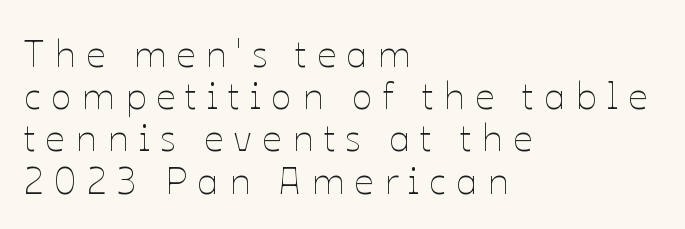
{"italic": "no", "bold": "no", "weight": "thin", "width": "normal", "stroke_contrast": "low", "x_height": "medium", "monospaced": "no", "underline": "no", "align": "left", "line_spacing": "tight", "line_spacing_ratio": 1.11, "letter_spacing": "wide", "letter_spacing_em": 0.27, "glyph_px": 38}
